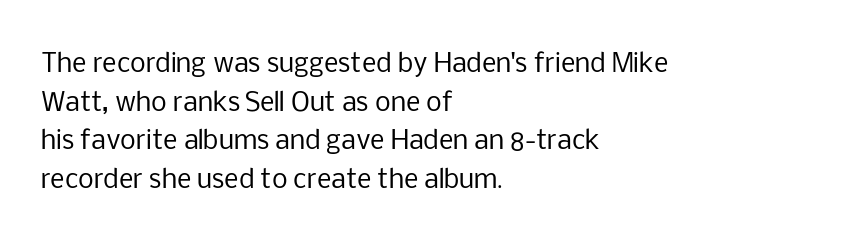
Q: Is the text bold? A: No.
Q: Is the text italic (slanted)? A: No, it is upright.
Q: Is the text underlined? A: No.
Q: How is the paragraph aligned? A: Left-aligned.
Q: Is the spacing between letters normal or unusually wide? A: Normal.
Q: Is the spacing between lines tight, normal or loose? A: Normal.
